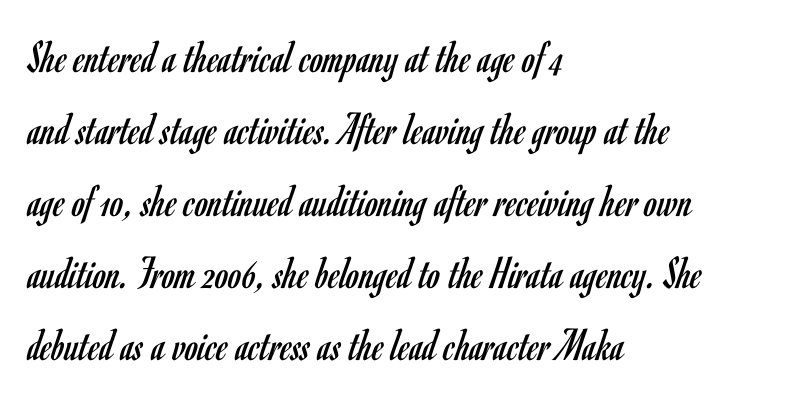
{"serif": "no", "bold": "no", "weight": "regular", "width": "condensed", "stroke_contrast": "low", "x_height": "small", "monospaced": "no", "underline": "no", "align": "left", "line_spacing": "normal", "line_spacing_ratio": 1.53, "letter_spacing": "normal", "letter_spacing_em": 0.0, "glyph_px": 47}
